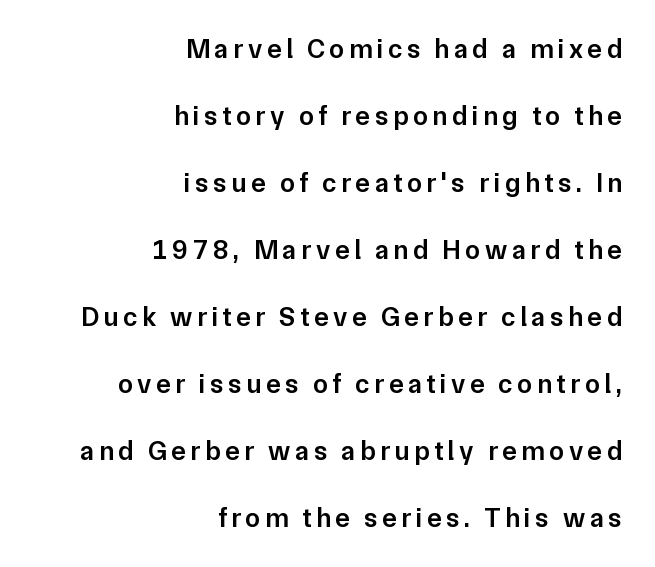
Q: Is the text bold? A: Semi-bold.
Q: Is the text italic (slanted)? A: No, it is upright.
Q: Is the text underlined? A: No.
Q: How is the paragraph aligned? A: Right-aligned.
Q: Is the spacing between lines tight, normal or loose? A: Loose.
